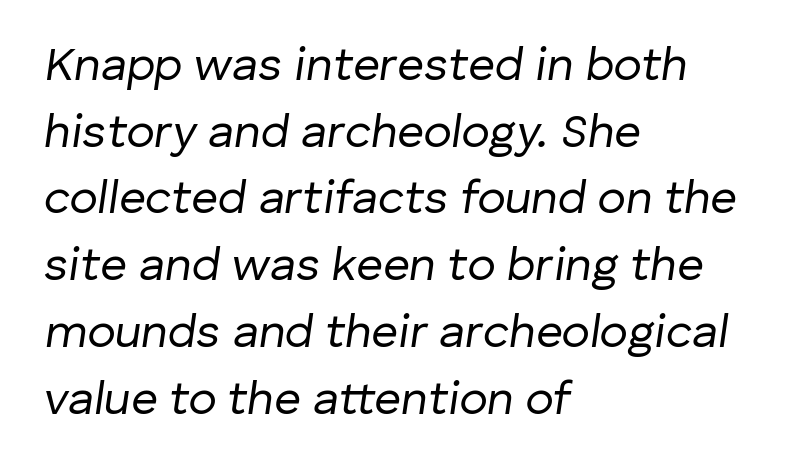
The image shows 47 px regular-weight type, italic (leaning right); set left-aligned, normal line spacing (1.42x), normal letter spacing, not underlined; low stroke contrast and a medium x-height.
